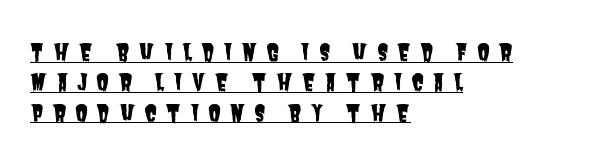
Q: Is the text underlined? A: Yes.
Q: How is the paragraph aligned? A: Left-aligned.
Q: Is the spacing between letters normal or unusually wide? A: Unusually wide.
Q: Is the spacing between lines tight, normal or loose? A: Normal.
